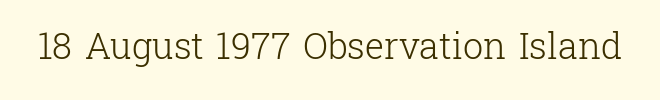
You could not count columns in this text — the font is proportionally spaced. A light-to-regular cut is what we see here. A typesetter would mark this as roman, not italic. Here the glyphs are tracked normally, forming tight word shapes. Letterform terminals end in serifs throughout the passage.
